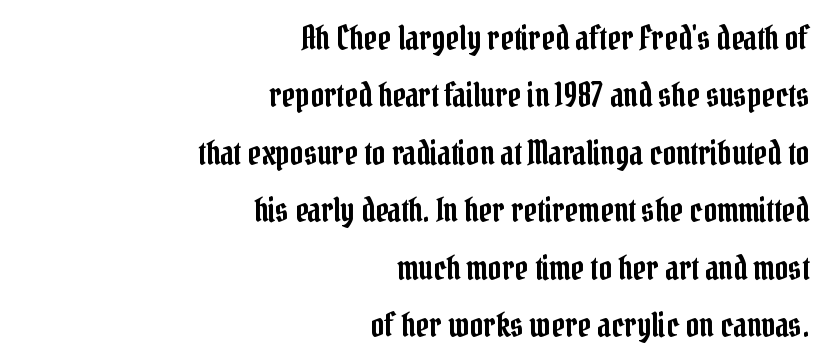
{"serif": "yes", "italic": "no", "width": "condensed", "stroke_contrast": "low", "x_height": "medium", "monospaced": "no", "underline": "no", "align": "right", "line_spacing_ratio": 1.74, "letter_spacing": "normal", "letter_spacing_em": 0.0, "glyph_px": 33}
